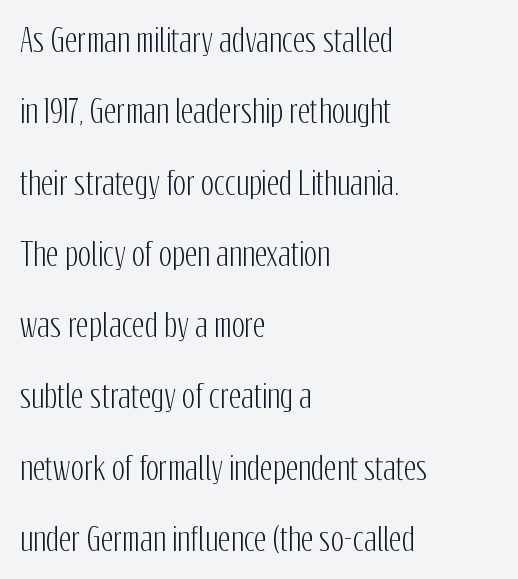
The image shows 31 px condensed sans-serif type, upright; set left-aligned, loose line spacing (2.3x), normal letter spacing, not underlined; low stroke contrast and a medium x-height.
